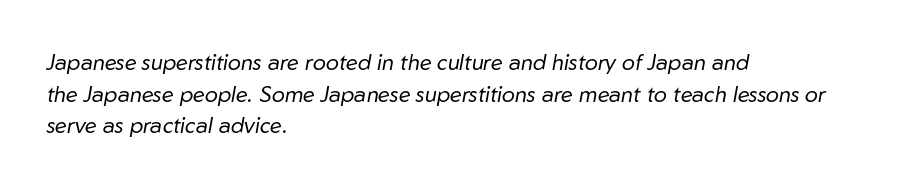
Q: Is the text bold? A: No.
Q: Is the text italic (slanted)? A: Yes, it leans right by about 10 degrees.
Q: Is the text underlined? A: No.
Q: How is the paragraph aligned? A: Left-aligned.
Q: Is the spacing between letters normal or unusually wide? A: Normal.
Q: Is the spacing between lines tight, normal or loose? A: Normal.
